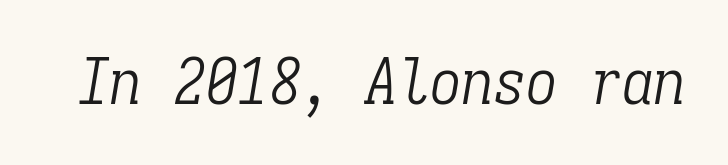
Slant detected: the letters are inclined. Stroke terminals: seriffed. Think of a typewriter: that constant character pitch is what you see here. Stroke thickness stays within the range of a standard reading face or lighter. Nobody touched the tracking dial on this one.
